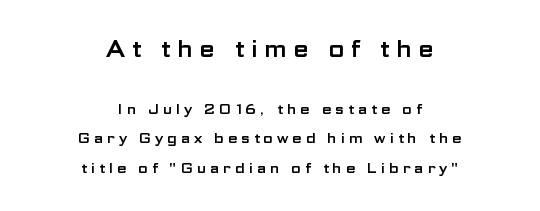
The image shows 23 px text type, upright; set centered, loose line spacing (2.11x), unusually wide letter spacing (+0.27 em), not underlined; the first (top) block is 1.64x larger.
